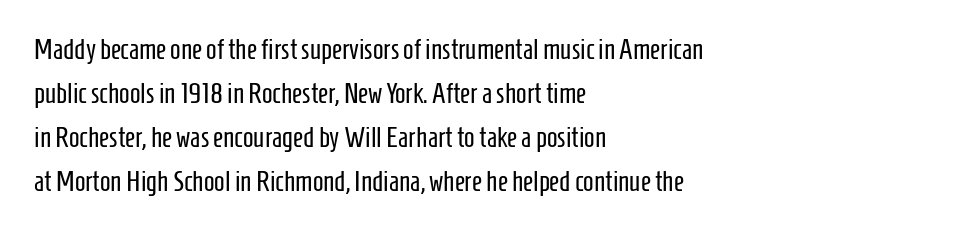
The image shows 28 px regular-weight, condensed sans-serif type, upright; set left-aligned, normal line spacing (1.57x), normal letter spacing, not underlined; low stroke contrast and a medium x-height.
